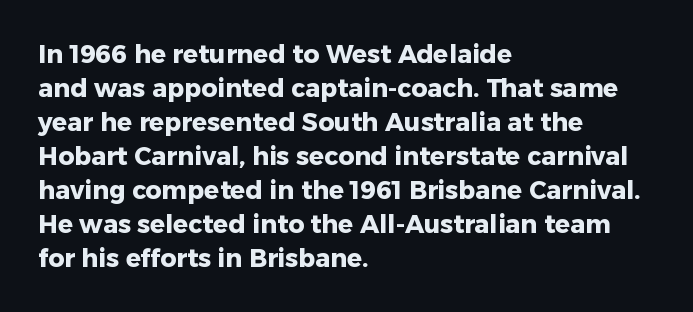
{"italic": "no", "bold": "yes", "underline": "no", "align": "left", "line_spacing": "normal", "line_spacing_ratio": 1.36, "letter_spacing": "normal", "letter_spacing_em": 0.0, "glyph_px": 25}
